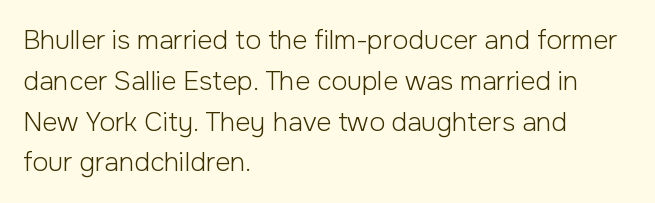
Q: Is the text bold? A: No.
Q: Is the text italic (slanted)? A: No, it is upright.
Q: Is the text underlined? A: No.
Q: How is the paragraph aligned? A: Left-aligned.
Q: Is the spacing between letters normal or unusually wide? A: Normal.
Q: Is the spacing between lines tight, normal or loose? A: Normal.
